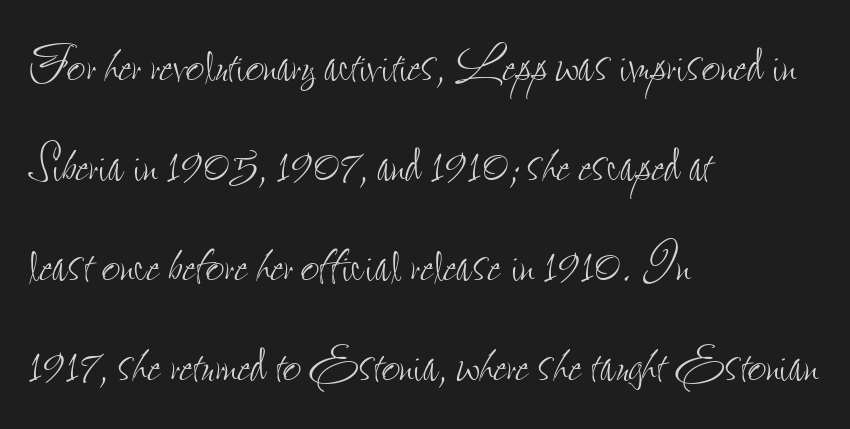
Q: Is the text bold? A: No.
Q: Is the text italic (slanted)? A: Yes.
Q: Is the text underlined? A: No.
Q: How is the paragraph aligned? A: Left-aligned.
Q: Is the spacing between letters normal or unusually wide? A: Normal.
Q: Is the spacing between lines tight, normal or loose? A: Normal.
Q: Width (condensed, normal, or wide)? A: Condensed.
Q: Stroke contrast? A: Low.
Q: x-height? A: Small.
Q: Monospaced? A: No.
